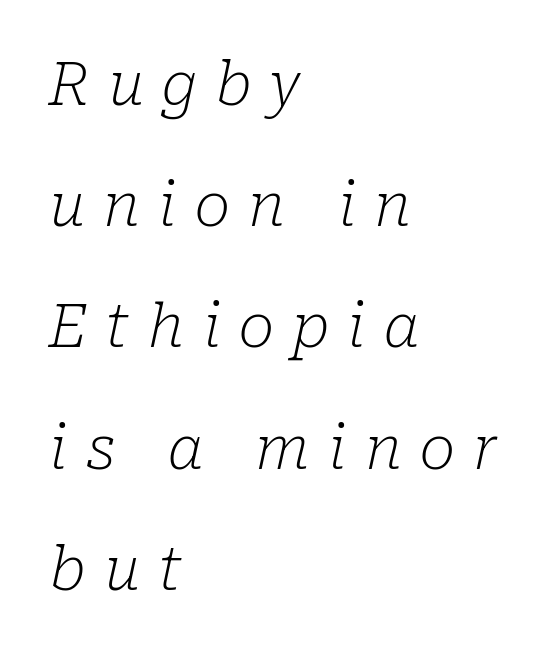
Q: Is the text bold? A: No.
Q: Is the text italic (slanted)? A: Yes, it leans right by about 10 degrees.
Q: Is the typeface a serif or a sans-serif typeface? A: Serif.
Q: Is the text underlined? A: No.
Q: How is the paragraph aligned? A: Left-aligned.
Q: Is the spacing between letters normal or unusually wide? A: Unusually wide.
Q: Is the spacing between lines tight, normal or loose? A: Loose.
Q: Width (condensed, normal, or wide)? A: Normal.
Q: Stroke contrast? A: Low.
Q: x-height? A: Medium.
Q: Monospaced? A: No.
